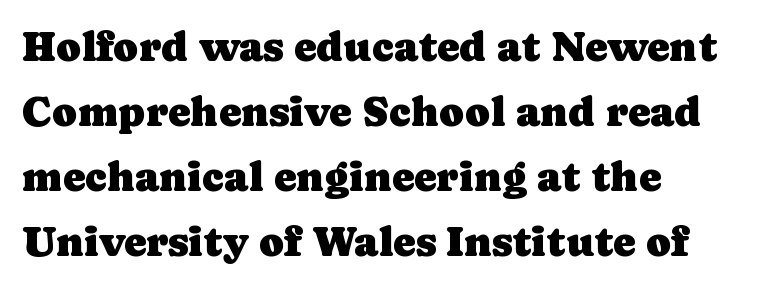
The image shows 42 px serif type, upright; set left-aligned, normal line spacing (1.55x), normal letter spacing, not underlined; low stroke contrast and a medium x-height.
